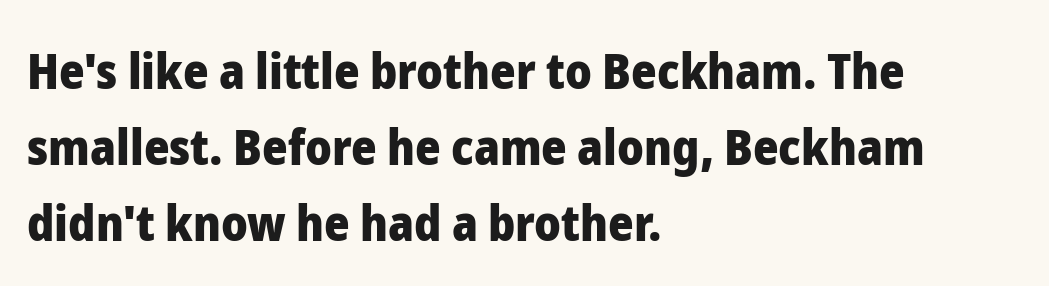
The image shows 49 px heavy sans-serif type, upright; set left-aligned, normal line spacing (1.55x), normal letter spacing, not underlined; low stroke contrast and a medium x-height.
